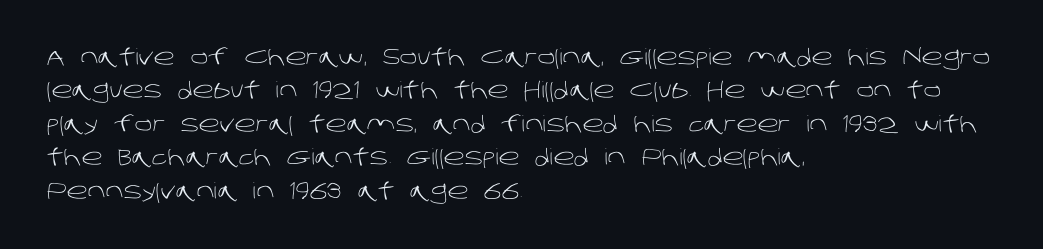
Q: Is the text bold? A: No.
Q: Is the text underlined? A: No.
Q: How is the paragraph aligned? A: Left-aligned.
Q: Is the spacing between letters normal or unusually wide? A: Normal.
Q: Is the spacing between lines tight, normal or loose? A: Normal.
